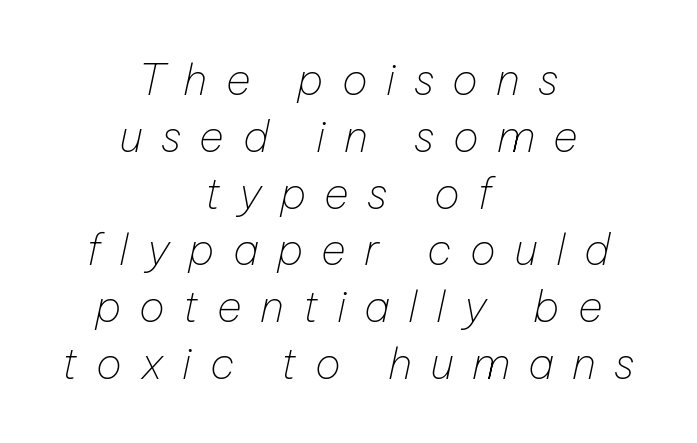
Q: Is the text bold? A: No.
Q: Is the text italic (slanted)? A: Yes, it leans right by about 12 degrees.
Q: Is the text underlined? A: No.
Q: How is the paragraph aligned? A: Centered.
Q: Is the spacing between letters normal or unusually wide? A: Unusually wide.
Q: Is the spacing between lines tight, normal or loose? A: Normal.
Q: Width (condensed, normal, or wide)? A: Normal.
Q: Stroke contrast? A: Low.
Q: x-height? A: Medium.
Q: Monospaced? A: No.
